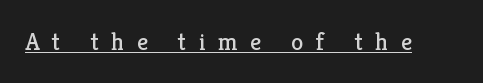
Q: Is the text bold? A: No.
Q: Is the text italic (slanted)? A: No, it is upright.
Q: Is the text underlined? A: Yes.
Q: Is the spacing between letters normal or unusually wide? A: Unusually wide.
